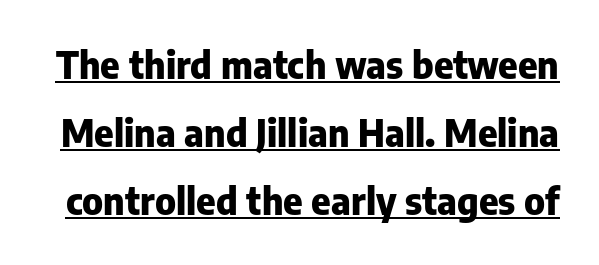
Q: Is the text bold? A: Yes.
Q: Is the text italic (slanted)? A: No, it is upright.
Q: Is the typeface a serif or a sans-serif typeface? A: Sans-serif.
Q: Is the text underlined? A: Yes.
Q: Is the spacing between letters normal or unusually wide? A: Normal.
Q: Width (condensed, normal, or wide)? A: Normal.
Q: Stroke contrast? A: Low.
Q: x-height? A: Medium.
Q: Monospaced? A: No.
